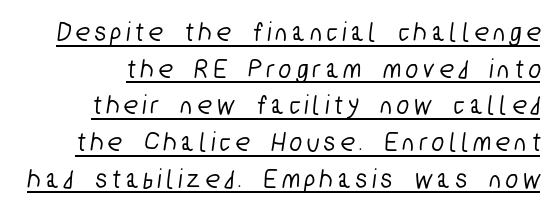
This sample uses expanded letter spacing, leaving extra air between glyphs. A typographer would call this underscored text. Note: no serifs on the glyphs. Regular leading.
